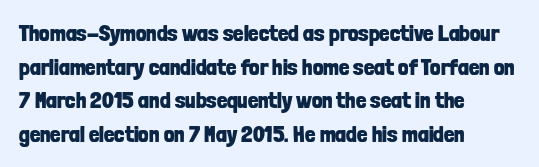
Q: Is the text bold? A: Yes.
Q: Is the text italic (slanted)? A: No, it is upright.
Q: Is the text underlined? A: No.
Q: How is the paragraph aligned? A: Left-aligned.
Q: Is the spacing between letters normal or unusually wide? A: Normal.
Q: Is the spacing between lines tight, normal or loose? A: Normal.
